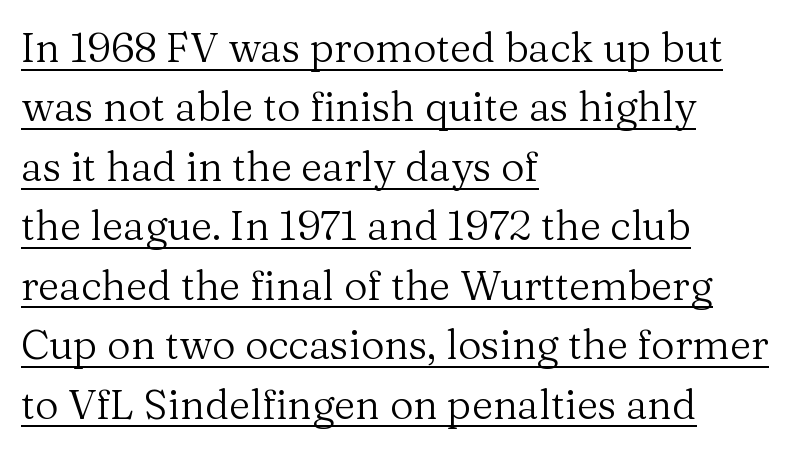
The image shows 41 px regular-weight serif type, upright; set left-aligned, normal line spacing (1.45x), normal letter spacing, underlined; medium stroke contrast and a medium x-height.
